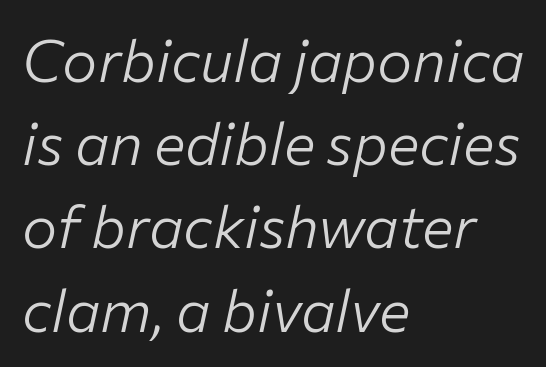
The image shows 59 px light type, italic (leaning right); set left-aligned, normal line spacing (1.41x), normal letter spacing, not underlined; low stroke contrast and a medium x-height.
